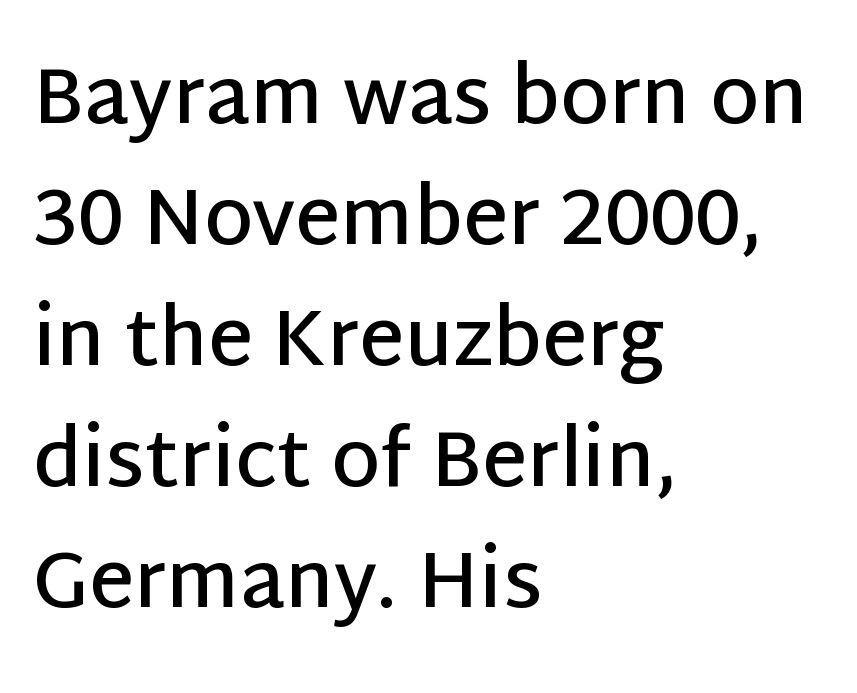
{"serif": "no", "italic": "no", "bold": "semi", "weight": "semibold", "width": "normal", "stroke_contrast": "low", "x_height": "large", "monospaced": "no", "underline": "no", "align": "left", "line_spacing": "normal", "line_spacing_ratio": 1.55, "letter_spacing": "normal", "letter_spacing_em": 0.0, "glyph_px": 78}
